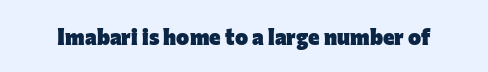
{"italic": "no", "bold": "yes", "underline": "no", "letter_spacing": "normal", "letter_spacing_em": 0.0, "glyph_px": 22}
